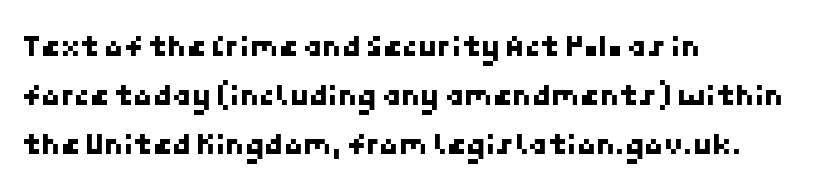
Q: Is the typeface a serif or a sans-serif typeface? A: Sans-serif.
Q: Is the text underlined? A: No.
Q: How is the paragraph aligned? A: Left-aligned.
Q: Is the spacing between letters normal or unusually wide? A: Normal.
Q: Is the spacing between lines tight, normal or loose? A: Normal.
Q: Width (condensed, normal, or wide)? A: Normal.
Q: Stroke contrast? A: Low.
Q: x-height? A: Medium.
